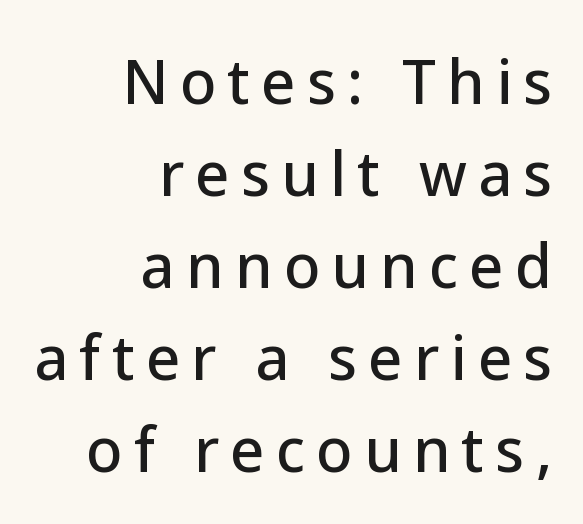
{"serif": "no", "italic": "no", "width": "normal", "stroke_contrast": "low", "x_height": "medium", "monospaced": "no", "underline": "no", "align": "right", "line_spacing": "normal", "line_spacing_ratio": 1.56, "glyph_px": 59}
